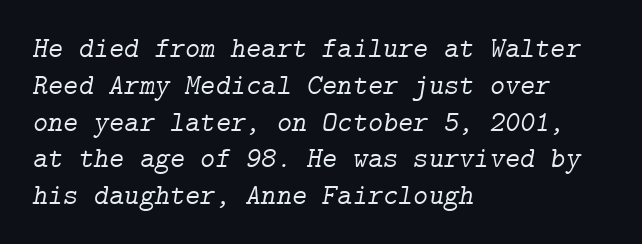
{"serif": "yes", "italic": "yes", "lean": "right", "slant_degrees": 9, "bold": "no", "weight": "light", "width": "normal", "stroke_contrast": "low", "x_height": "medium", "underline": "no", "align": "left", "line_spacing": "normal", "line_spacing_ratio": 1.27, "letter_spacing": "normal", "letter_spacing_em": 0.0, "glyph_px": 29}
